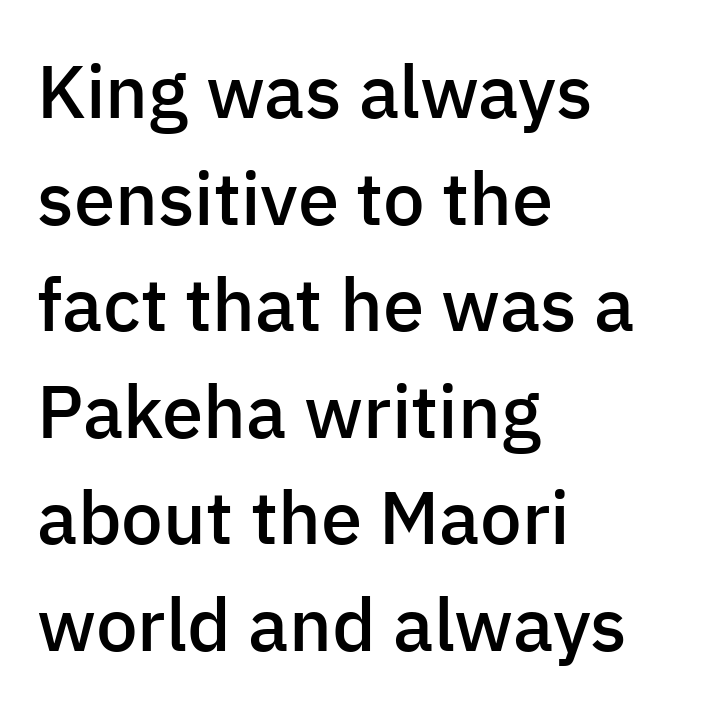
{"serif": "no", "italic": "no", "bold": "semi", "weight": "semibold", "width": "normal", "stroke_contrast": "low", "x_height": "medium", "monospaced": "no", "underline": "no", "align": "left", "line_spacing": "normal", "line_spacing_ratio": 1.44, "letter_spacing": "normal", "letter_spacing_em": 0.0, "glyph_px": 74}
